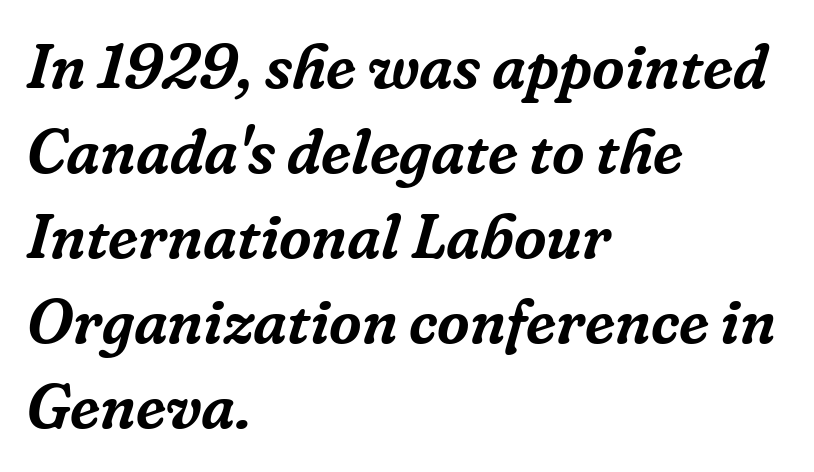
Q: Is the text italic (slanted)? A: Yes, it leans right by about 16 degrees.
Q: Is the typeface a serif or a sans-serif typeface? A: Serif.
Q: Is the text underlined? A: No.
Q: How is the paragraph aligned? A: Left-aligned.
Q: Is the spacing between letters normal or unusually wide? A: Normal.
Q: Is the spacing between lines tight, normal or loose? A: Normal.
Q: Width (condensed, normal, or wide)? A: Normal.
Q: Stroke contrast? A: Low.
Q: x-height? A: Medium.
Q: Monospaced? A: No.
